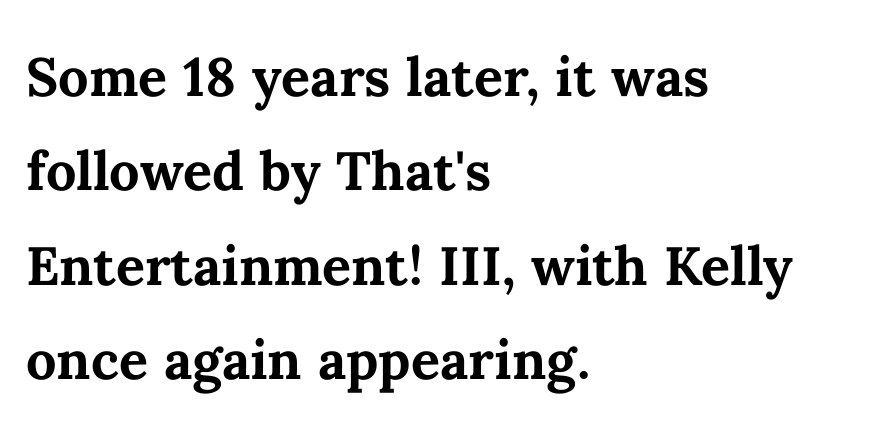
The image shows 72 px semibold type, upright; set left-aligned, normal line spacing (1.31x), normal letter spacing, not underlined; medium stroke contrast and a medium x-height.
